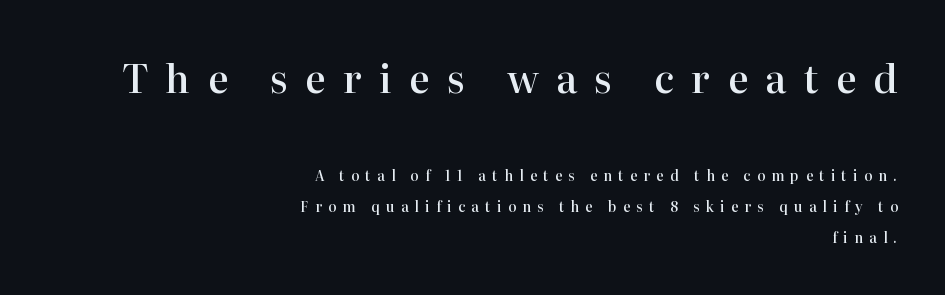
The image shows 39 px semibold serif type, upright; set right-aligned, loose line spacing (2.2x), unusually wide letter spacing (+0.44 em), not underlined; the first (top) block is 2.79x larger; high stroke contrast and a medium x-height.
